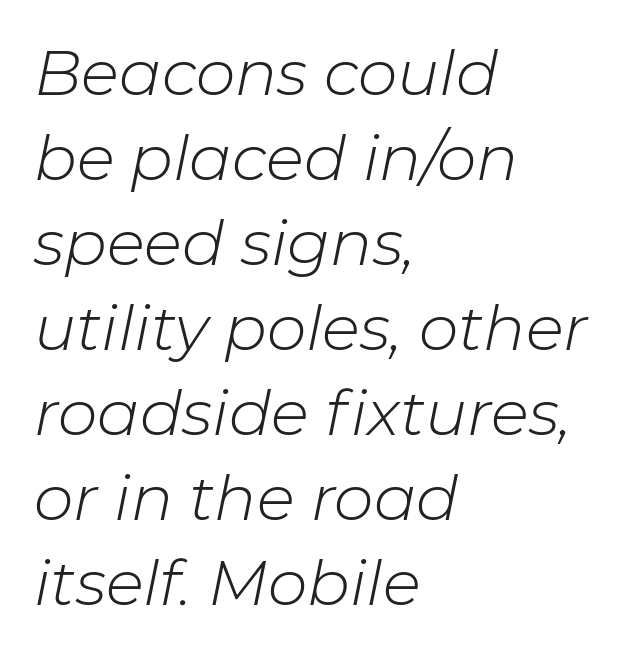
The horizontal fit of the characters is conventional and even. The specimen omits any rule beneath the text block's lines. These lines were composed using italics. No letter is thick-stroked: the sample isn't bold.
